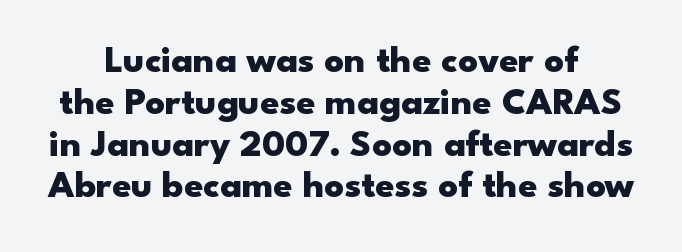
{"serif": "no", "italic": "no", "bold": "yes", "weight": "heavy", "width": "wide", "stroke_contrast": "low", "x_height": "small", "monospaced": "no", "underline": "no", "line_spacing": "tight", "line_spacing_ratio": 1.1, "letter_spacing": "normal", "letter_spacing_em": 0.0, "glyph_px": 38}
